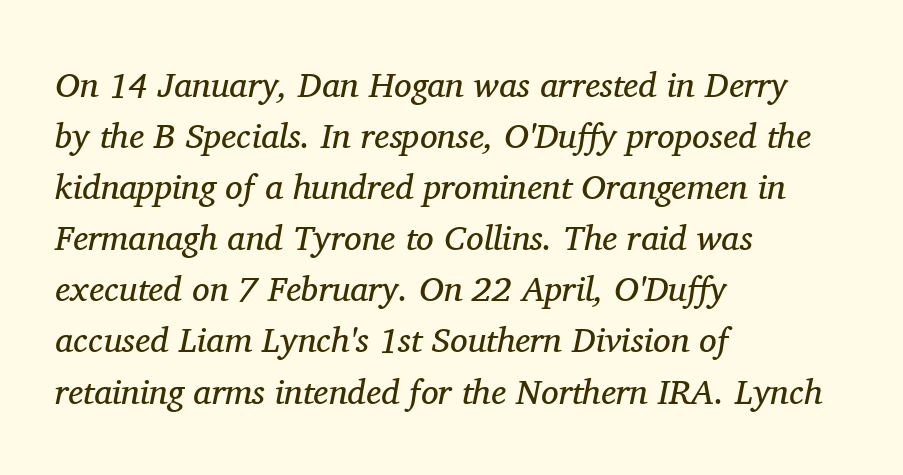
The image shows 35 px regular-weight serif type, italic (leaning right); set left-aligned, normal line spacing (1.46x), normal letter spacing, not underlined; medium stroke contrast and a medium x-height.
